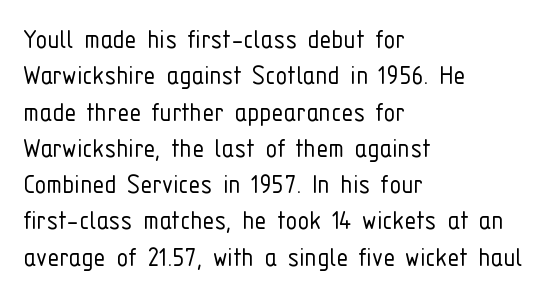
The image shows 30 px light, condensed sans-serif type, upright; set left-aligned, line spacing 1.21x, normal letter spacing, not underlined; low stroke contrast and a medium x-height.
